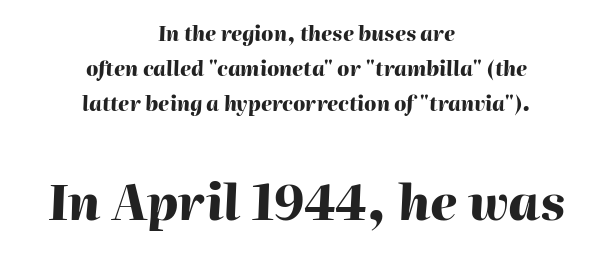
{"italic": "yes", "lean": "right", "slant_degrees": 2, "bold": "yes", "weight": "heavy", "width": "normal", "stroke_contrast": "high", "x_height": "medium", "monospaced": "no", "underline": "no", "align": "center", "line_spacing_ratio": 1.76, "letter_spacing": "normal", "letter_spacing_em": 0.0, "larger_block": "second", "size_ratio": 2.45, "glyph_px": 49}
